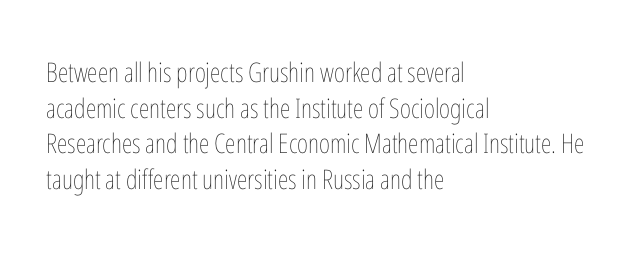
Notice how descenders clear the ascenders below comfortably — that's standard leading. Rule under the text: the space is simply empty. This rendering uses left alignment, leaving the right contour irregular. The type sits square on the baseline with zero lean. The font sits on the lighter half of the weight spectrum, regular included. The gaps between neighbouring characters are ordinary and unremarkable.
